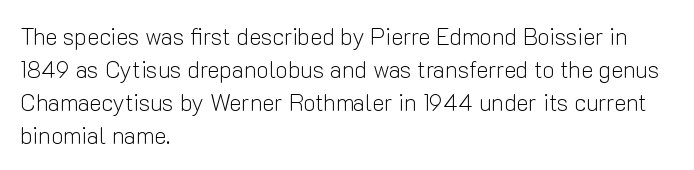
{"italic": "no", "bold": "no", "underline": "no", "align": "left", "line_spacing": "normal", "line_spacing_ratio": 1.43, "letter_spacing": "normal", "letter_spacing_em": 0.0, "glyph_px": 23}
